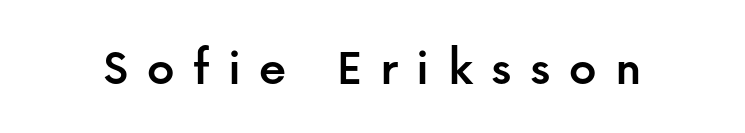
{"serif": "no", "italic": "no", "width": "normal", "stroke_contrast": "low", "x_height": "medium", "monospaced": "no", "underline": "no", "letter_spacing": "wide", "letter_spacing_em": 0.34, "glyph_px": 54}
